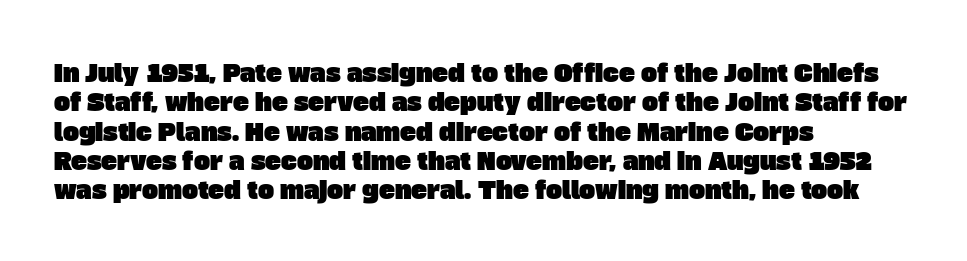
The passage shown has conventional tracking throughout. The zone under the glyphs is completely vacant. Alignment: flush left.
